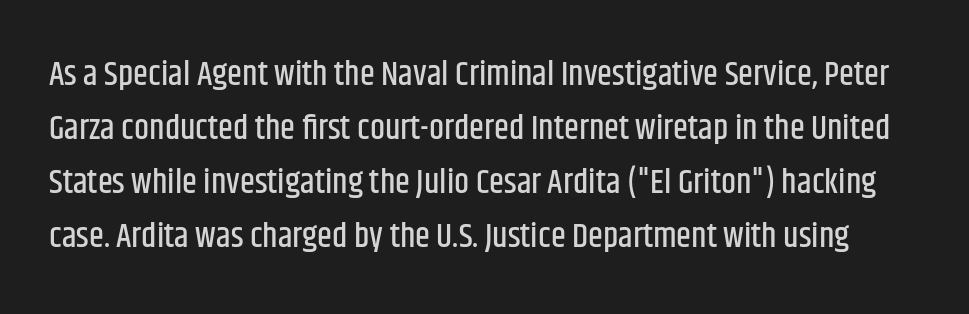
Q: Is the text italic (slanted)? A: No, it is upright.
Q: Is the typeface a serif or a sans-serif typeface? A: Sans-serif.
Q: Is the text underlined? A: No.
Q: Is the spacing between letters normal or unusually wide? A: Normal.
Q: Is the spacing between lines tight, normal or loose? A: Normal.
Q: Width (condensed, normal, or wide)? A: Condensed.
Q: Stroke contrast? A: Low.
Q: x-height? A: Large.
Q: Monospaced? A: No.
